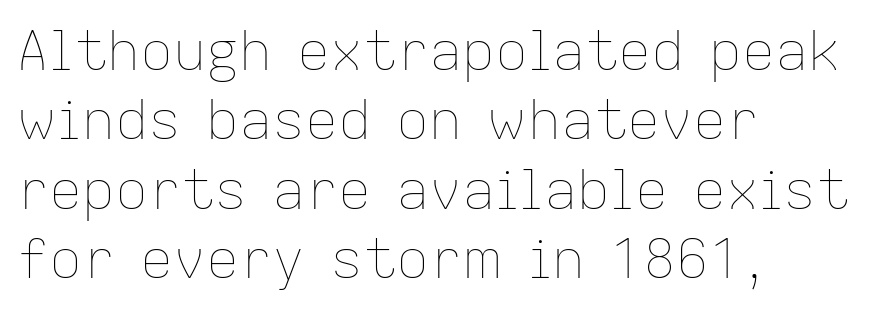
{"italic": "no", "bold": "no", "weight": "thin", "width": "normal", "stroke_contrast": "low", "x_height": "medium", "monospaced": "no", "underline": "no", "align": "left", "line_spacing": "normal", "line_spacing_ratio": 1.26, "letter_spacing": "normal", "letter_spacing_em": 0.0, "glyph_px": 55}
